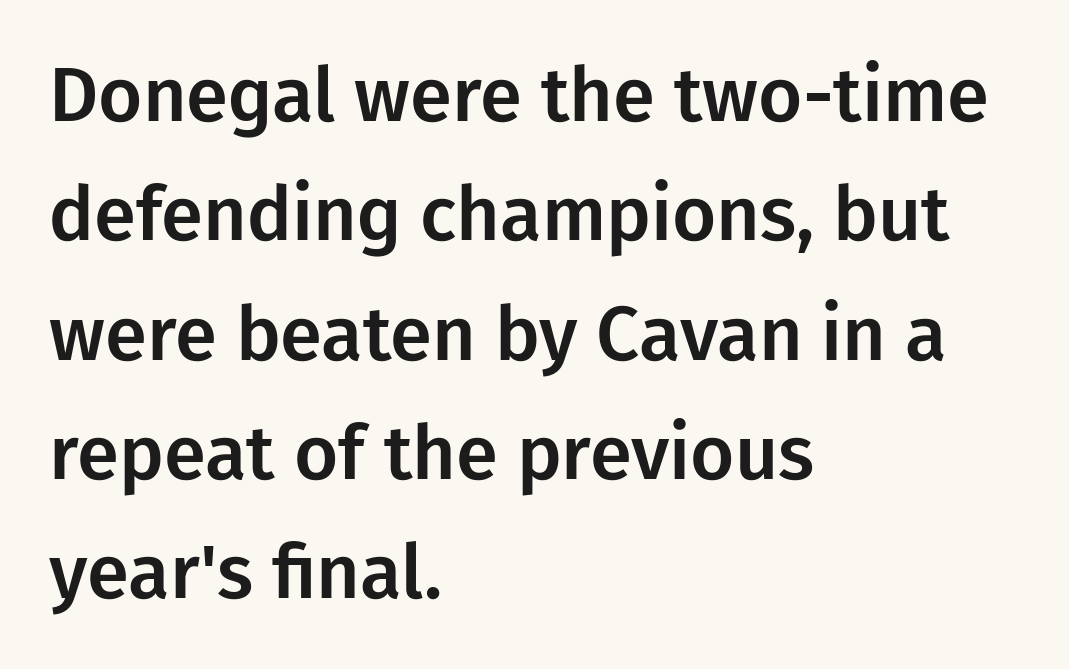
The image shows 76 px sans-serif type, upright; set left-aligned, normal line spacing (1.57x), normal letter spacing, not underlined; low stroke contrast and a medium x-height.
